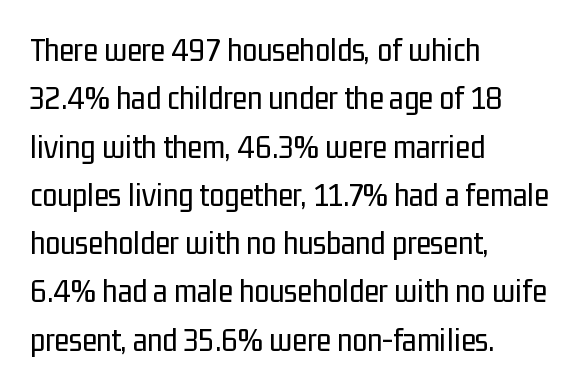
If you drew a line through each stem, it would be perfectly vertical. Leftover space on each line is placed entirely after the last word. Normally led — the rows are evenly, conventionally spaced. Clear beneath every line of the passage. The type is set solid horizontally, with unmodified tracking.
